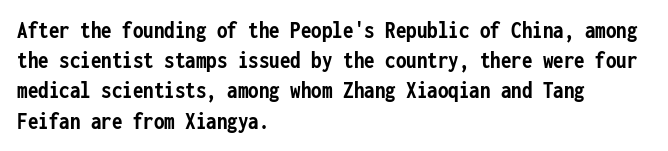
{"italic": "no", "bold": "yes", "underline": "no", "align": "left", "line_spacing": "normal", "line_spacing_ratio": 1.26, "letter_spacing": "normal", "letter_spacing_em": 0.0, "glyph_px": 24}
